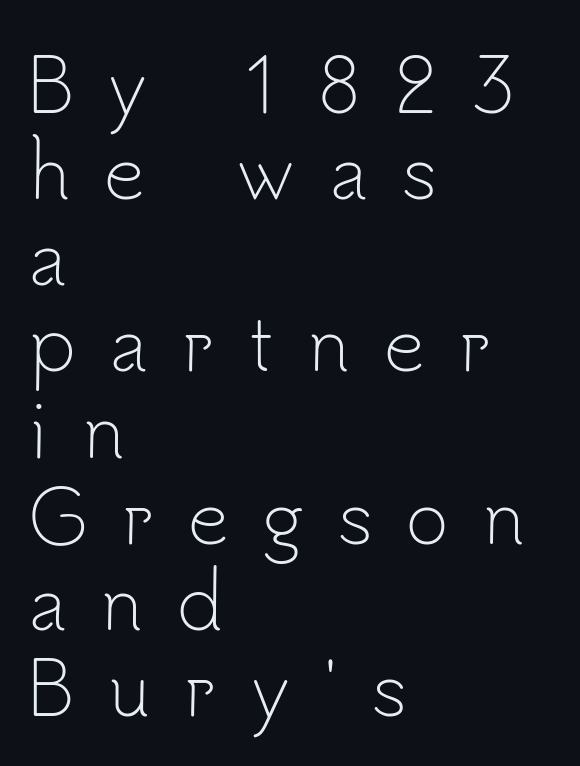
The letterforms stand isolated, each surrounded by extra space. Honestly, there is no underline to notice here at all. A typesetter would mark this as roman, not italic. These lines are composed in type without serifs. The letters advance in unequal steps, a hallmark of proportional type.
